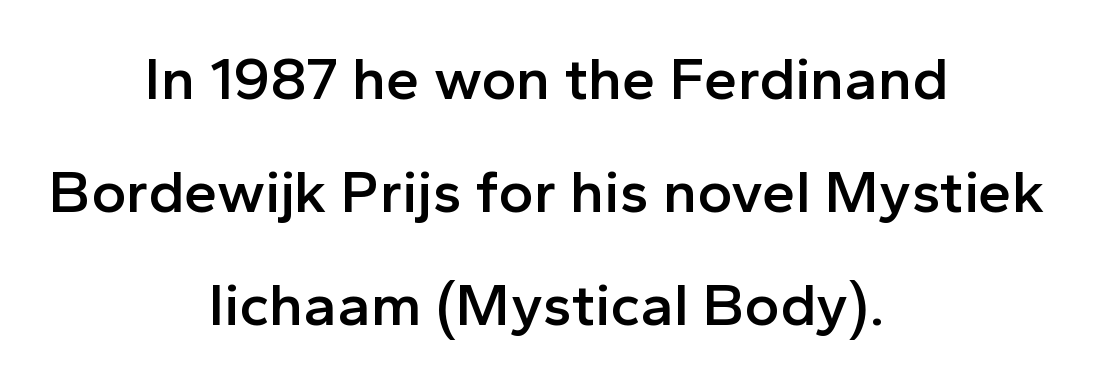
Examine the stroke ends and you'll find no serifs. Does extra space separate the letters? No, they use regular spacing. Caption: multi-line text, centered on the measure. The foot of each line stays bare and open. Compared with an ordinary text face, these strokes are moderately heavier — a semibold. The letters advance in unequal steps, a hallmark of proportional type.
